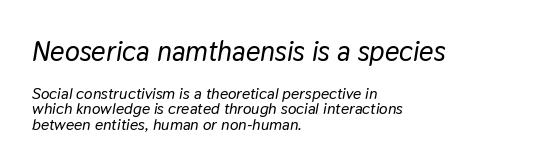
{"italic": "yes", "lean": "right", "slant_degrees": 9, "width": "normal", "stroke_contrast": "low", "x_height": "medium", "monospaced": "no", "underline": "no", "align": "left", "line_spacing": "tight", "line_spacing_ratio": 0.97, "letter_spacing": "normal", "letter_spacing_em": 0.0, "larger_block": "first", "size_ratio": 1.75, "glyph_px": 28}
